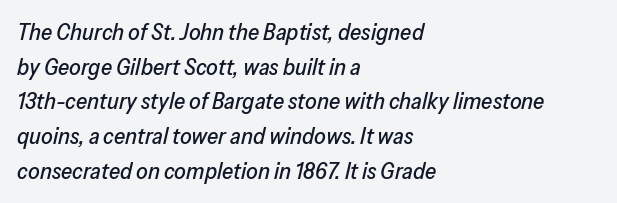
Q: Is the text italic (slanted)? A: Yes, it leans right by about 13 degrees.
Q: Is the text underlined? A: No.
Q: How is the paragraph aligned? A: Left-aligned.
Q: Is the spacing between letters normal or unusually wide? A: Normal.
Q: Is the spacing between lines tight, normal or loose? A: Normal.
